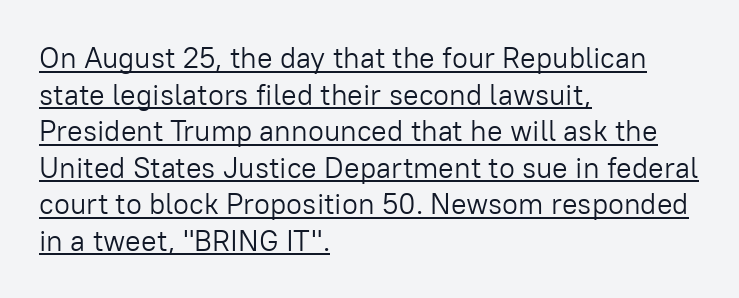
{"serif": "no", "italic": "no", "bold": "no", "weight": "light", "width": "normal", "stroke_contrast": "low", "x_height": "medium", "monospaced": "no", "underline": "yes", "align": "left", "line_spacing": "normal", "line_spacing_ratio": 1.26, "letter_spacing": "normal", "letter_spacing_em": 0.0, "glyph_px": 29}
